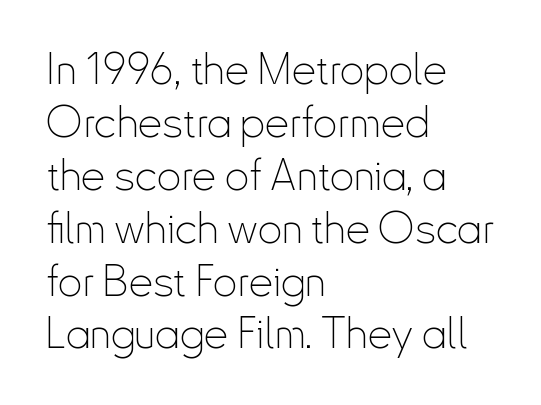
The image shows 43 px thin, condensed sans-serif type, upright; set left-aligned, line spacing 1.23x, normal letter spacing, not underlined; low stroke contrast and a small x-height.
